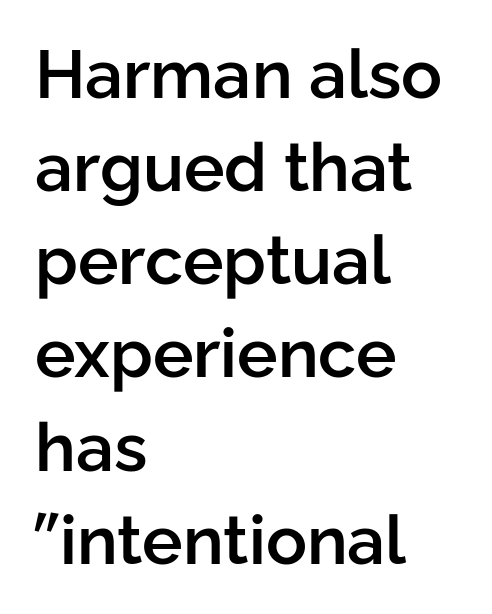
This rendering leaves character spacing at its baseline value. Serifs: no, the terminals of the letterforms are clean. The rendering uses natural spacing where letterforms have individual widths. Vertical strokes here are truly vertical.
